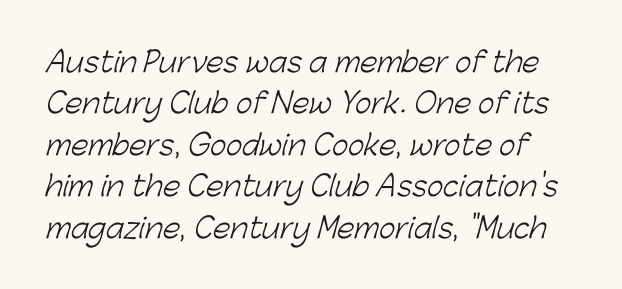
Compared with typical body copy, the letter spacing here is the same. Weight: not bold — regular or lighter. The gap between lines stays unmarked. Serif or sans? Sans — the stroke terminals are bare. If you measured baseline to baseline, you'd find a middling distance. Is this a fixed-width face? No — the glyphs have proportional, varying widths.
